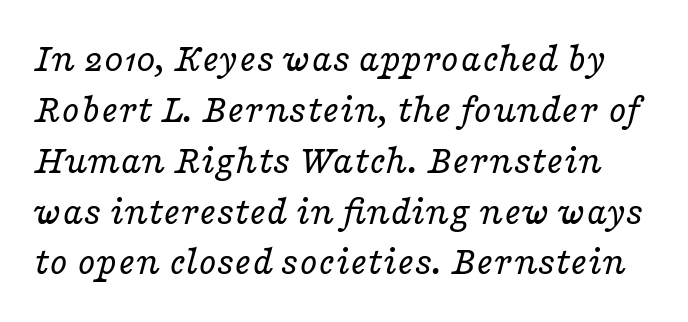
Q: Is the text bold? A: No.
Q: Is the text italic (slanted)? A: Yes, it leans right by about 16 degrees.
Q: Is the typeface a serif or a sans-serif typeface? A: Serif.
Q: Is the text underlined? A: No.
Q: Is the spacing between letters normal or unusually wide? A: Normal.
Q: Width (condensed, normal, or wide)? A: Wide.
Q: Stroke contrast? A: Low.
Q: x-height? A: Medium.
Q: Monospaced? A: No.
